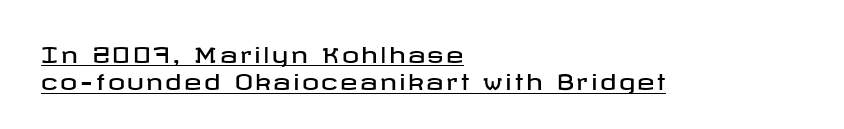
The image shows 21 px text type, upright; set left-aligned, normal line spacing (1.3x), underlined.
